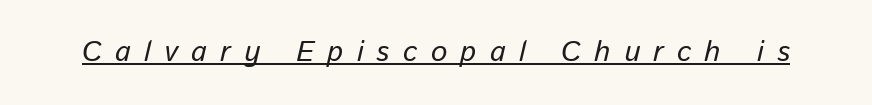
Varying glyph widths throughout — classic text-font behaviour. You can tell it's italic because the verticals aren't actually vertical. The glyphs are accompanied by a horizontal stroke just below them. Loose tracking; the words dissolve into strings of separated letters.
